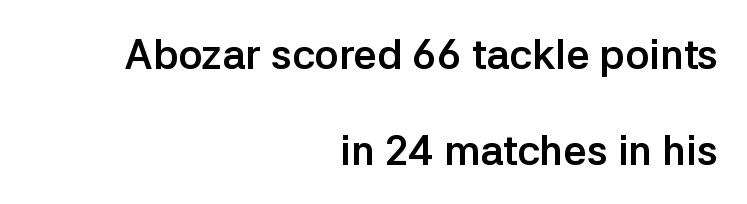
This sample uses an upright cut, with every glyph sitting square on the baseline. Every letter is thick-stroked: bold, no question. Honestly, the letter spacing is just normal — you wouldn't notice it. Decoration check: the copy has no underline. This rendering uses right alignment, leaving the left contour irregular. Vertically, the passage feels expansive, rows floating well apart.
